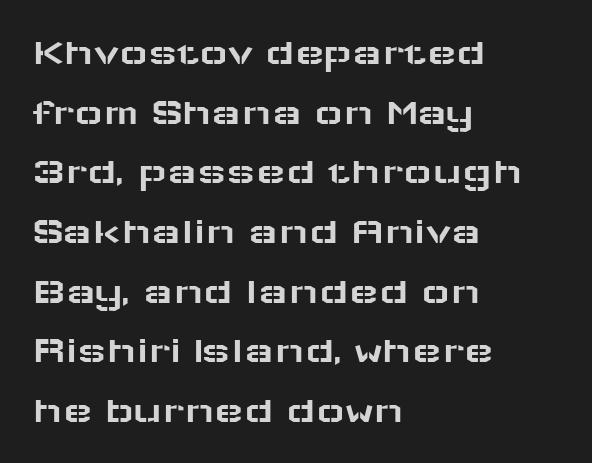
Q: Is the text italic (slanted)? A: No, it is upright.
Q: Is the typeface a serif or a sans-serif typeface? A: Sans-serif.
Q: Is the text underlined? A: No.
Q: How is the paragraph aligned? A: Left-aligned.
Q: Is the spacing between letters normal or unusually wide? A: Normal.
Q: Is the spacing between lines tight, normal or loose? A: Normal.
Q: Width (condensed, normal, or wide)? A: Wide.
Q: Stroke contrast? A: Low.
Q: x-height? A: Medium.
Q: Monospaced? A: No.
